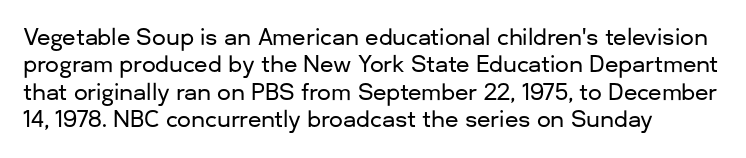
The image shows 22 px text type, upright; set normal line spacing (1.25x), normal letter spacing, not underlined.
